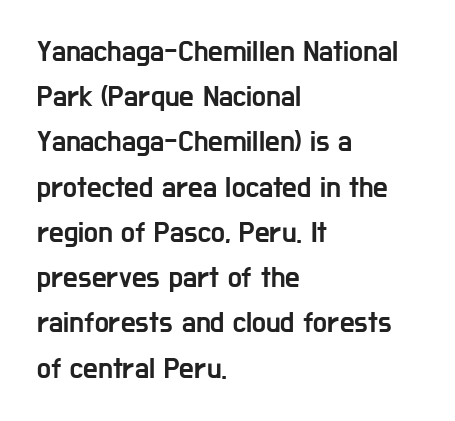
{"serif": "no", "italic": "no", "width": "condensed", "stroke_contrast": "low", "x_height": "medium", "monospaced": "no", "underline": "no", "align": "left", "line_spacing": "normal", "line_spacing_ratio": 1.56, "letter_spacing": "normal", "letter_spacing_em": 0.0, "glyph_px": 29}
